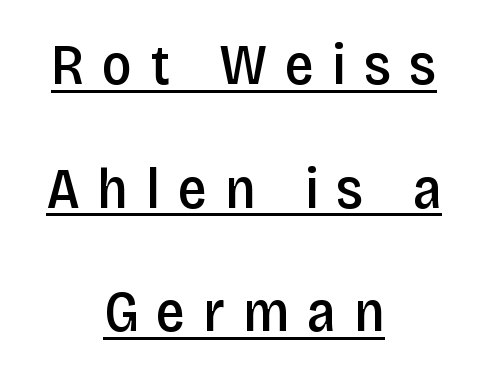
Q: Is the text bold? A: Semi-bold.
Q: Is the text italic (slanted)? A: No, it is upright.
Q: Is the typeface a serif or a sans-serif typeface? A: Sans-serif.
Q: Is the text underlined? A: Yes.
Q: How is the paragraph aligned? A: Centered.
Q: Is the spacing between letters normal or unusually wide? A: Unusually wide.
Q: Is the spacing between lines tight, normal or loose? A: Loose.
Q: Width (condensed, normal, or wide)? A: Condensed.
Q: Stroke contrast? A: Low.
Q: x-height? A: Large.
Q: Monospaced? A: No.
